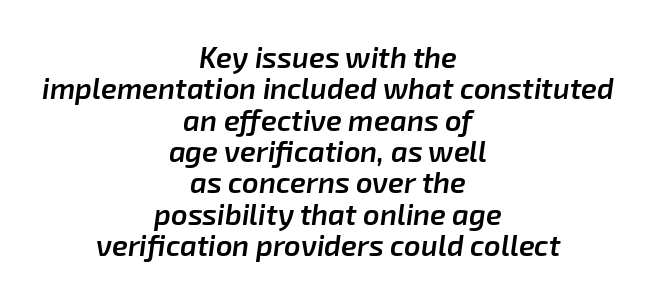
Tightly led — the rows are bunched. Each row of text sits above clean, open space. Posture: slanted. Horizontal alignment here is central, giving a formal, balanced look.
